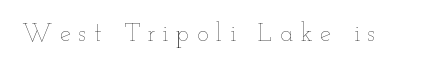
Observe the wide spacing: letters keep a clear distance from each other. Do the letters lean? They stand straight. Only glyphs here, with clear space below each row. Weight: not bold — regular or lighter.
